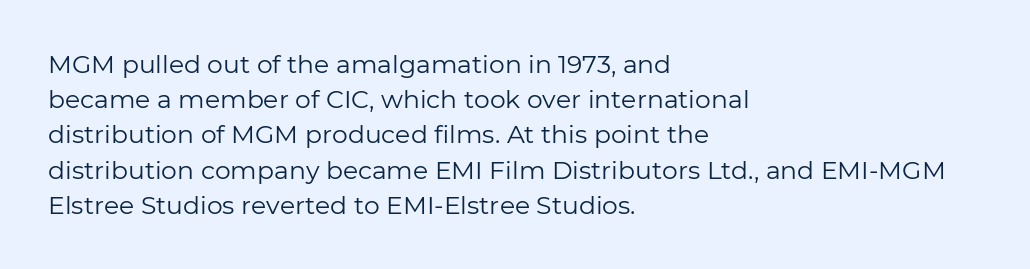
Q: Is the text bold? A: No.
Q: Is the text italic (slanted)? A: No, it is upright.
Q: Is the text underlined? A: No.
Q: How is the paragraph aligned? A: Left-aligned.
Q: Is the spacing between letters normal or unusually wide? A: Normal.
Q: Is the spacing between lines tight, normal or loose? A: Normal.
